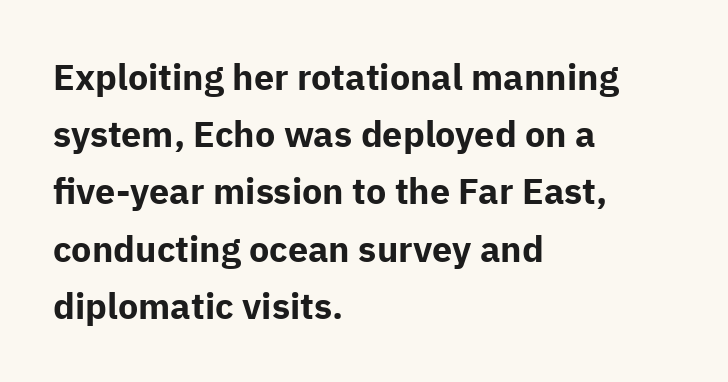
The image shows 36 px bold sans-serif type, upright; set left-aligned, normal line spacing (1.59x), normal letter spacing, not underlined; low stroke contrast and a medium x-height.
